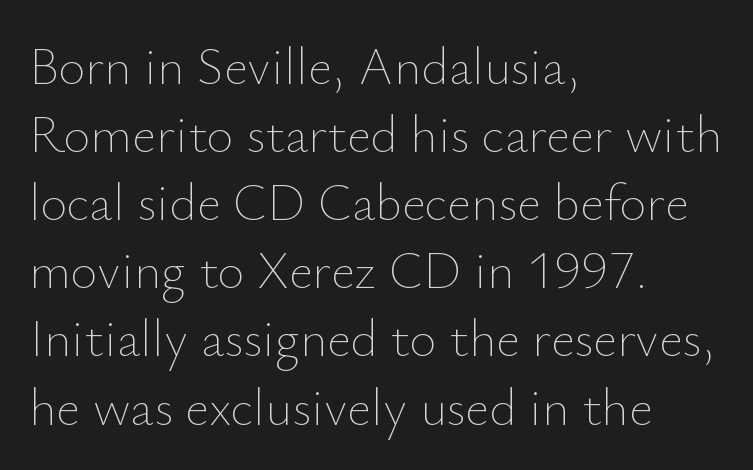
The image shows 52 px thin type, upright; set left-aligned, normal line spacing (1.31x), normal letter spacing, not underlined; low stroke contrast and a small x-height.
